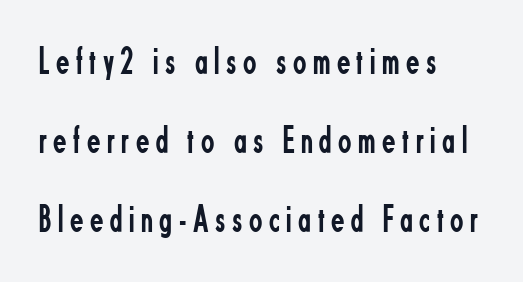
Q: Is the text bold? A: No.
Q: Is the text italic (slanted)? A: No, it is upright.
Q: Is the typeface a serif or a sans-serif typeface? A: Sans-serif.
Q: Is the text underlined? A: No.
Q: How is the paragraph aligned? A: Left-aligned.
Q: Is the spacing between lines tight, normal or loose? A: Loose.
Q: Width (condensed, normal, or wide)? A: Condensed.
Q: Stroke contrast? A: Low.
Q: x-height? A: Small.
Q: Monospaced? A: No.
